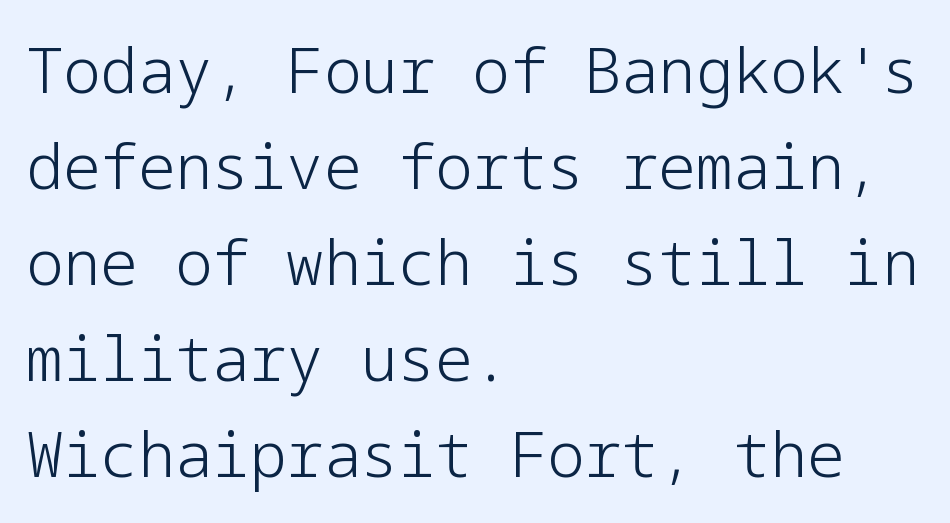
Q: Is the text bold? A: No.
Q: Is the text italic (slanted)? A: No, it is upright.
Q: Is the typeface a serif or a sans-serif typeface? A: Sans-serif.
Q: Is the text underlined? A: No.
Q: How is the paragraph aligned? A: Left-aligned.
Q: Is the spacing between letters normal or unusually wide? A: Normal.
Q: Is the spacing between lines tight, normal or loose? A: Normal.
Q: Width (condensed, normal, or wide)? A: Normal.
Q: Stroke contrast? A: Low.
Q: x-height? A: Medium.
